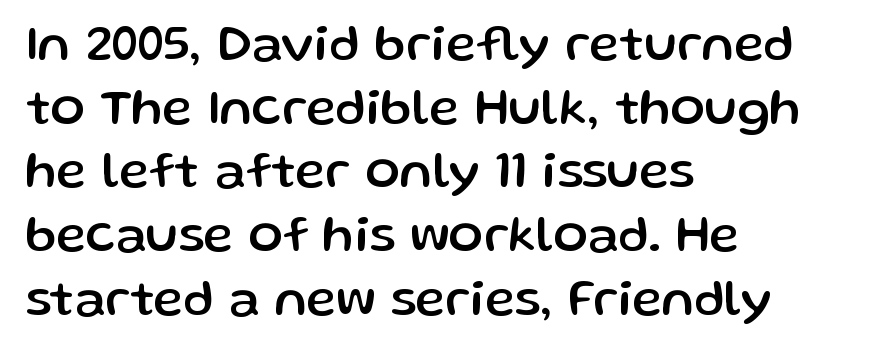
Q: Is the text italic (slanted)? A: No, it is upright.
Q: Is the typeface a serif or a sans-serif typeface? A: Sans-serif.
Q: Is the text underlined? A: No.
Q: How is the paragraph aligned? A: Left-aligned.
Q: Is the spacing between letters normal or unusually wide? A: Normal.
Q: Is the spacing between lines tight, normal or loose? A: Normal.
Q: Width (condensed, normal, or wide)? A: Normal.
Q: Stroke contrast? A: Low.
Q: x-height? A: Medium.
Q: Monospaced? A: No.
